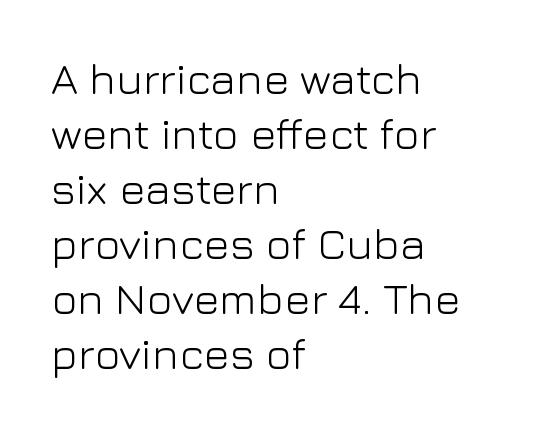
Q: Is the text bold? A: No.
Q: Is the text italic (slanted)? A: No, it is upright.
Q: Is the typeface a serif or a sans-serif typeface? A: Sans-serif.
Q: Is the text underlined? A: No.
Q: How is the paragraph aligned? A: Left-aligned.
Q: Is the spacing between letters normal or unusually wide? A: Normal.
Q: Is the spacing between lines tight, normal or loose? A: Normal.
Q: Width (condensed, normal, or wide)? A: Normal.
Q: Stroke contrast? A: Low.
Q: x-height? A: Medium.
Q: Monospaced? A: No.
